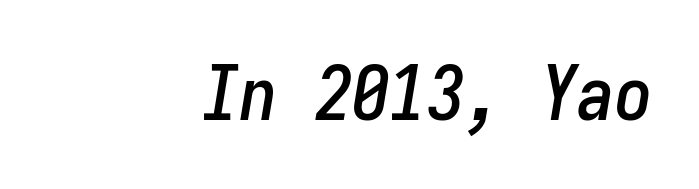
Q: Is the text italic (slanted)? A: Yes, it leans right by about 9 degrees.
Q: Is the text underlined? A: No.
Q: How is the paragraph aligned? A: Right-aligned.
Q: Is the spacing between letters normal or unusually wide? A: Normal.
Q: Width (condensed, normal, or wide)? A: Condensed.
Q: Stroke contrast? A: Low.
Q: x-height? A: Medium.
Q: Monospaced? A: Yes.
